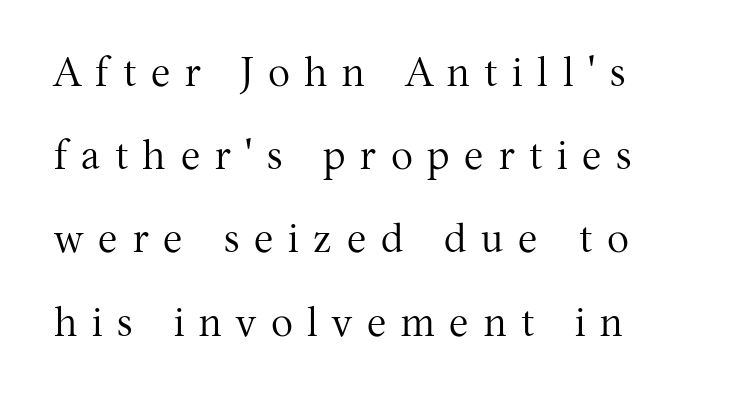
The image shows 41 px regular-weight serif type, upright; set left-aligned, loose line spacing (2.03x), unusually wide letter spacing (+0.36 em), not underlined; medium stroke contrast and a medium x-height.
